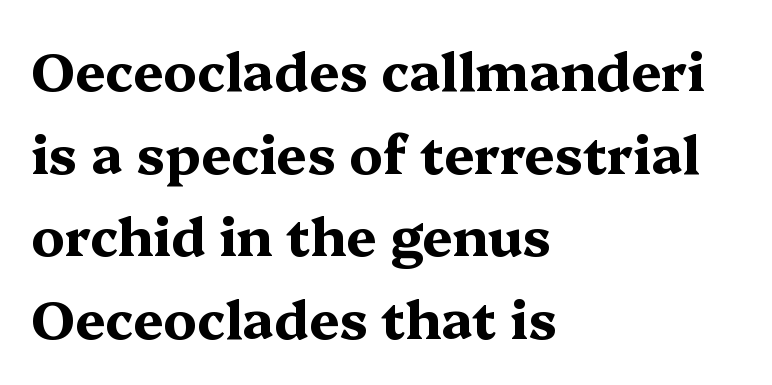
{"serif": "yes", "italic": "no", "bold": "yes", "weight": "bold", "width": "wide", "stroke_contrast": "medium", "x_height": "medium", "monospaced": "no", "underline": "no", "align": "left", "line_spacing": "normal", "line_spacing_ratio": 1.56, "letter_spacing": "normal", "letter_spacing_em": 0.0, "glyph_px": 53}
